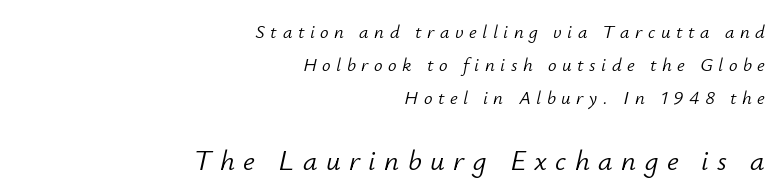
This reads as an unemphasized weight, regular at the heaviest. Just letters on the line, the space beneath them empty. Character widths vary here, with narrow letters taking less room than wide ones. One-word summary of the alignment: right. The typography opts for an oblique posture over an upright one.
